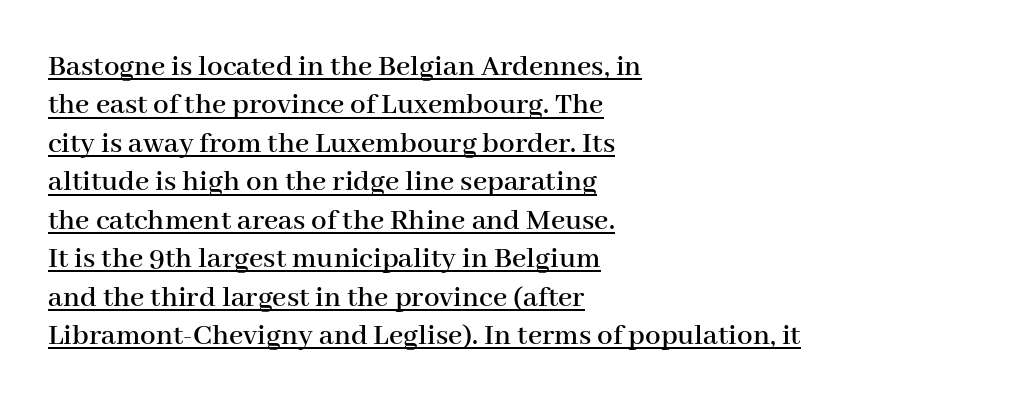
Q: Is the text italic (slanted)? A: No, it is upright.
Q: Is the typeface a serif or a sans-serif typeface? A: Serif.
Q: Is the text underlined? A: Yes.
Q: How is the paragraph aligned? A: Left-aligned.
Q: Is the spacing between letters normal or unusually wide? A: Normal.
Q: Width (condensed, normal, or wide)? A: Normal.
Q: Stroke contrast? A: High.
Q: x-height? A: Medium.
Q: Monospaced? A: No.
